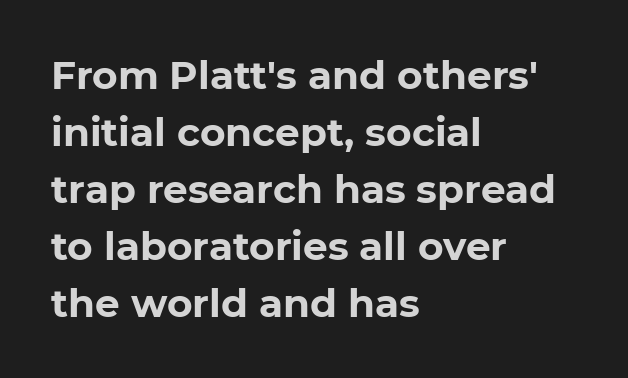
No feet cap the strokes, marking this as sans-serif type. Does the copy run flush right? No — it runs flush left. You could call the tracking neutral — neither tight nor loose. In terms of leading, this rendering sits right in the middle.
